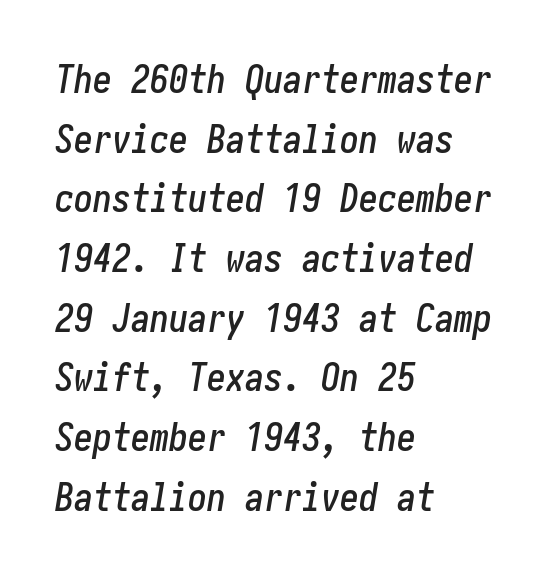
Q: Is the text italic (slanted)? A: Yes, it leans right by about 10 degrees.
Q: Is the text underlined? A: No.
Q: How is the paragraph aligned? A: Left-aligned.
Q: Is the spacing between letters normal or unusually wide? A: Normal.
Q: Is the spacing between lines tight, normal or loose? A: Normal.
Q: Width (condensed, normal, or wide)? A: Condensed.
Q: Stroke contrast? A: Low.
Q: x-height? A: Medium.
